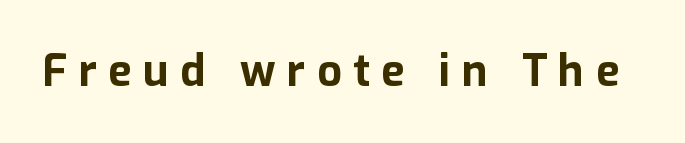
Q: Is the text bold? A: Yes.
Q: Is the text italic (slanted)? A: No, it is upright.
Q: Is the typeface a serif or a sans-serif typeface? A: Sans-serif.
Q: Is the text underlined? A: No.
Q: Is the spacing between letters normal or unusually wide? A: Unusually wide.
Q: Width (condensed, normal, or wide)? A: Normal.
Q: Stroke contrast? A: Low.
Q: x-height? A: Medium.
Q: Monospaced? A: No.
